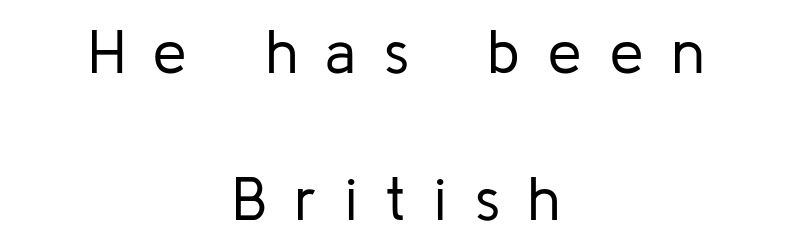
The image shows 60 px regular-weight sans-serif type, upright; set centered, loose line spacing (2.45x), unusually wide letter spacing (+0.47 em), not underlined; low stroke contrast and a medium x-height.
